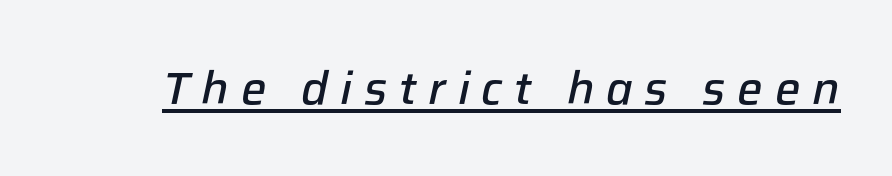
Q: Is the text bold? A: Semi-bold.
Q: Is the text italic (slanted)? A: Yes, it leans right by about 12 degrees.
Q: Is the text underlined? A: Yes.
Q: Is the spacing between letters normal or unusually wide? A: Unusually wide.
Q: Width (condensed, normal, or wide)? A: Normal.
Q: Stroke contrast? A: Low.
Q: x-height? A: Medium.
Q: Monospaced? A: No.
